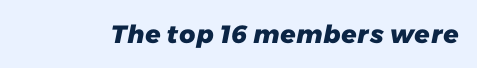
The image shows 25 px bold type; set normal letter spacing, not underlined.
